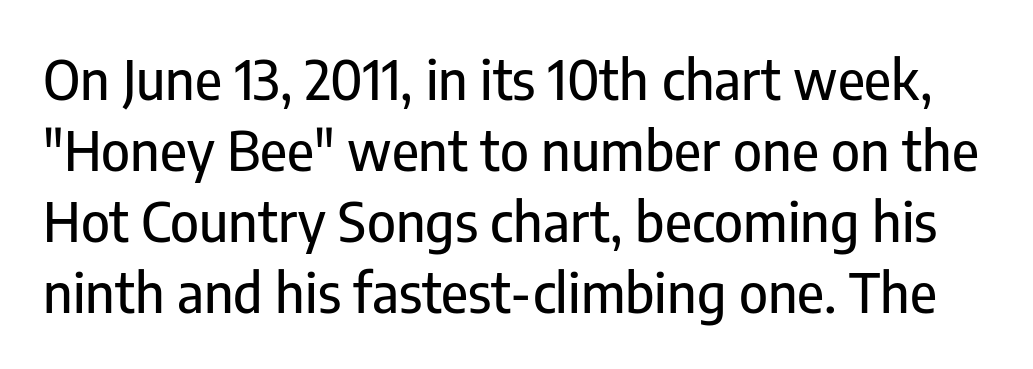
The image shows 55 px condensed sans-serif type, upright; set normal line spacing (1.29x), normal letter spacing, not underlined; low stroke contrast and a medium x-height.
